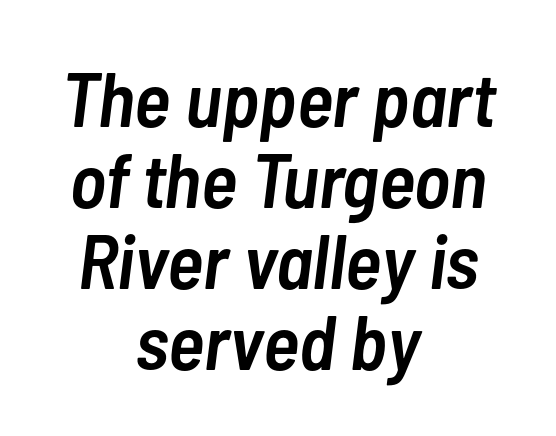
Default kerning and tracking; the words read as compact shapes. Summary of vertical rhythm: compact, with narrow interline spacing. This rendering uses center alignment, leaving both contours irregular but symmetric. The lettering tilts uniformly, giving the passage an italic look.
